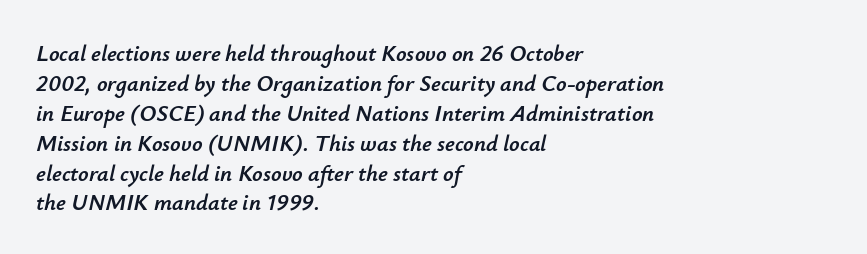
Q: Is the text italic (slanted)? A: Yes, it leans right by about 12 degrees.
Q: Is the text underlined? A: No.
Q: How is the paragraph aligned? A: Left-aligned.
Q: Is the spacing between letters normal or unusually wide? A: Normal.
Q: Is the spacing between lines tight, normal or loose? A: Normal.
